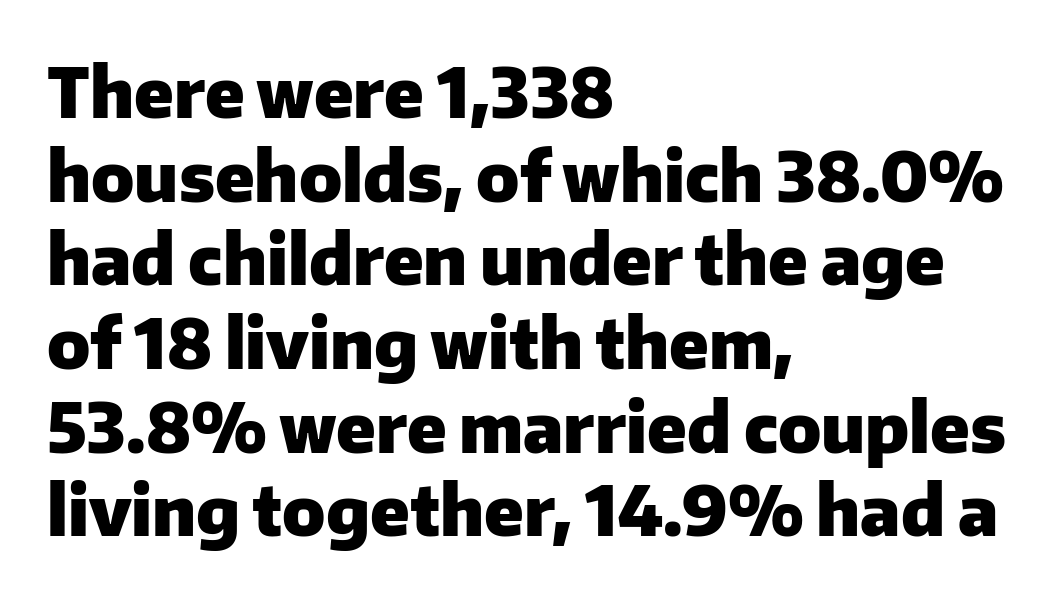
The image shows 68 px heavy sans-serif type, upright; set left-aligned, line spacing 1.23x, normal letter spacing, not underlined; low stroke contrast and a medium x-height.
